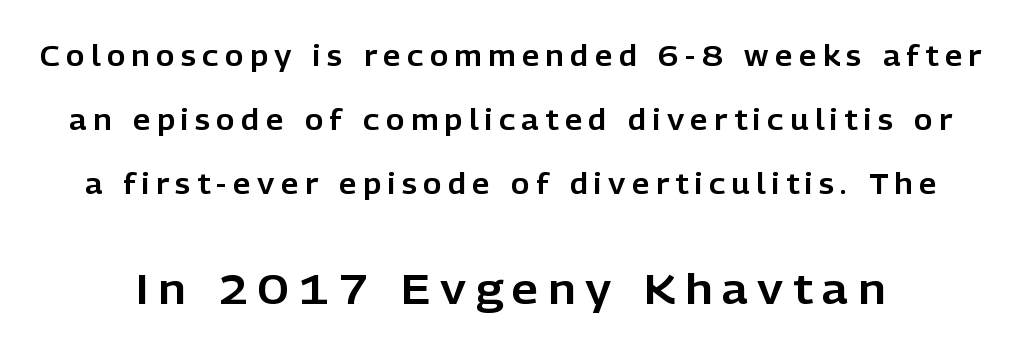
The passage shown stacks its lines with a broad gap. Which chunk is bigger? The second one — the bottom block dwarfs the top. The tracking jumps out immediately: characters are airy and widely separated. Does the lettering tilt? It doesn't — this is upright. Do the characters align in a grid? No, the font is proportional.
